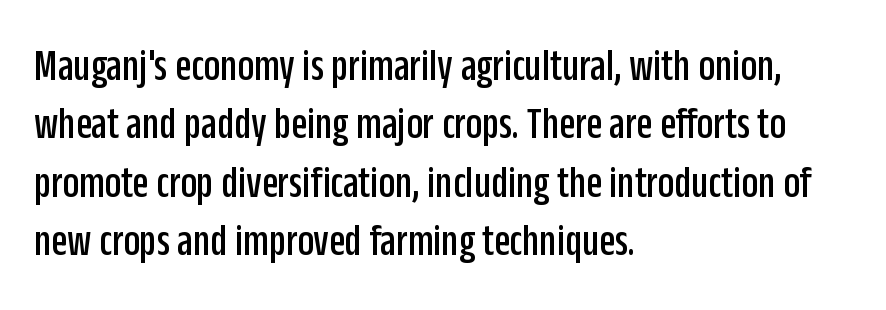
{"serif": "no", "italic": "no", "width": "condensed", "stroke_contrast": "low", "x_height": "large", "monospaced": "no", "underline": "no", "align": "left", "line_spacing": "normal", "line_spacing_ratio": 1.27, "letter_spacing": "normal", "letter_spacing_em": 0.0, "glyph_px": 46}
